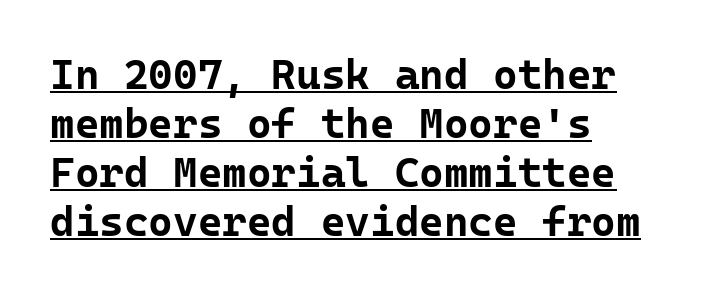
Look at the tracking — it's just the regular setting, nothing added. You could count columns in this text — the font is strictly monospaced. The typesetter has applied underlining to the passage shown. Do the letters lean? They stand straight. Visually the block forms a straight wall on the left and a jagged coastline on the right. This is sans-serif lettering, the kind often seen on screens and signage.
